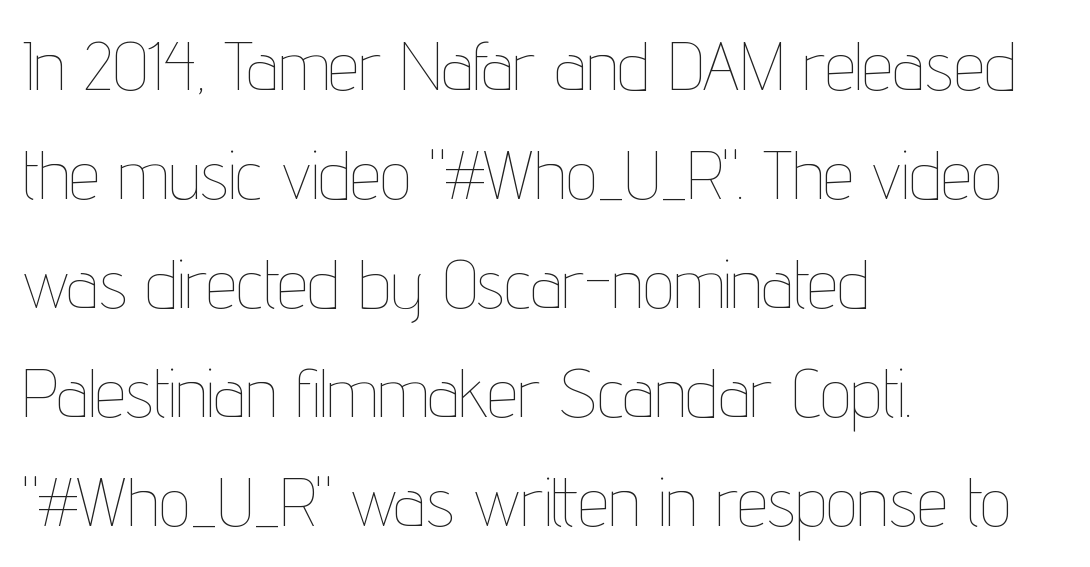
Type without underlining. This rendering uses left alignment, leaving the right contour irregular. Characters remain perfectly vertical along every line. The weight would be labelled regular, book, light, or lighter still. Regular leading. Proportional: the letters do not fall into vertical columns.
